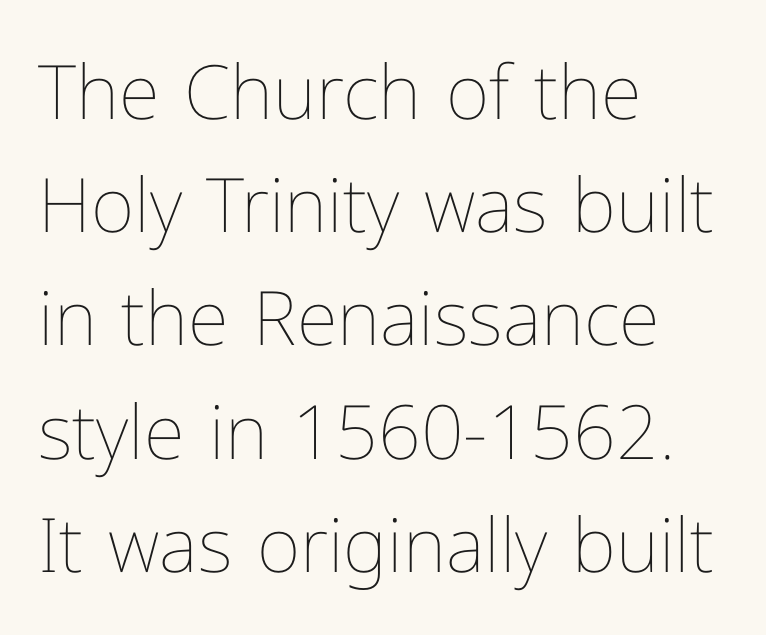
{"italic": "no", "bold": "no", "weight": "thin", "width": "normal", "stroke_contrast": "low", "x_height": "medium", "monospaced": "no", "underline": "no", "align": "left", "line_spacing": "normal", "line_spacing_ratio": 1.51, "letter_spacing": "normal", "letter_spacing_em": 0.0, "glyph_px": 75}
